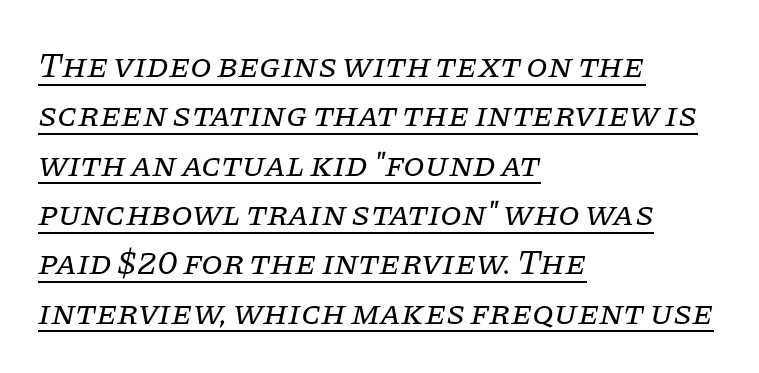
{"serif": "yes", "italic": "yes", "lean": "right", "slant_degrees": 11, "bold": "no", "weight": "regular", "width": "normal", "stroke_contrast": "low", "x_height": "large", "monospaced": "no", "underline": "yes", "align": "left", "line_spacing": "normal", "line_spacing_ratio": 1.41, "letter_spacing": "normal", "letter_spacing_em": 0.0, "glyph_px": 35}
